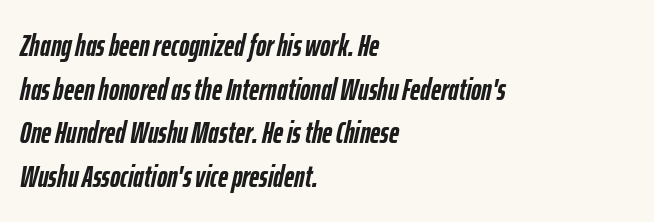
You could call the tracking neutral — neither tight nor loose. Honestly, the row spacing looks completely unremarkable. Quick note: underline off. The passage shown is typed in a proportional face where columns would drift.
